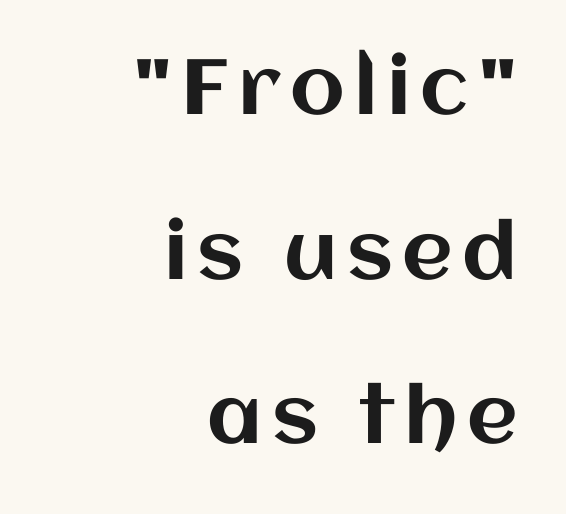
The image shows 78 px text type, upright; set right-aligned, loose line spacing (2.11x), not underlined; medium stroke contrast and a large x-height.
